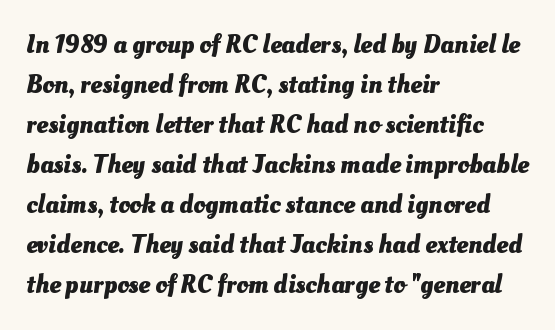
The image shows 26 px bold type; set left-aligned, normal line spacing (1.54x), normal letter spacing, not underlined.
